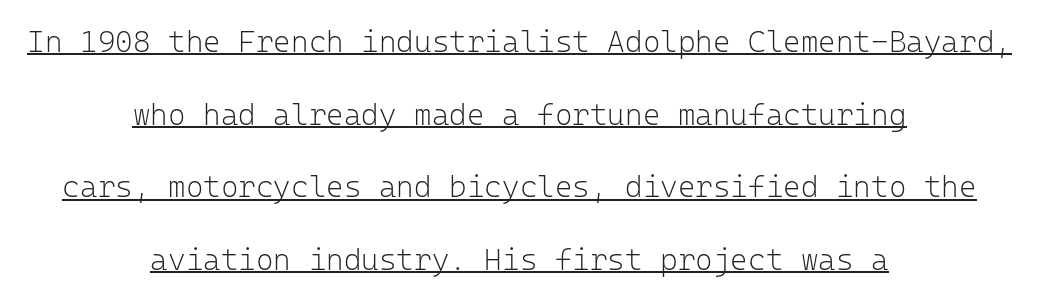
The image shows 30 px light sans-serif type, upright, monospaced; set centered, loose line spacing (2.42x), normal letter spacing, underlined; low stroke contrast and a medium x-height.
